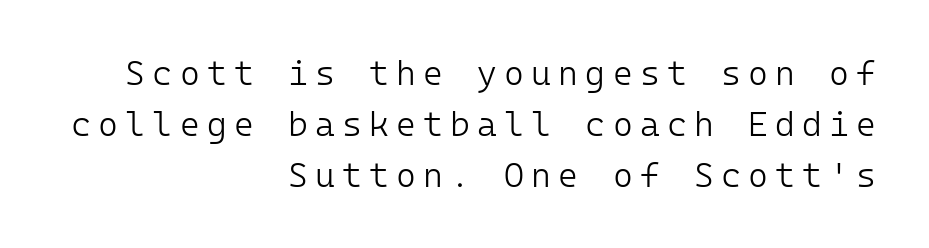
The image shows 34 px light sans-serif type, upright, monospaced; set right-aligned, normal line spacing (1.5x), unusually wide letter spacing (+0.21 em), not underlined; low stroke contrast and a medium x-height.
